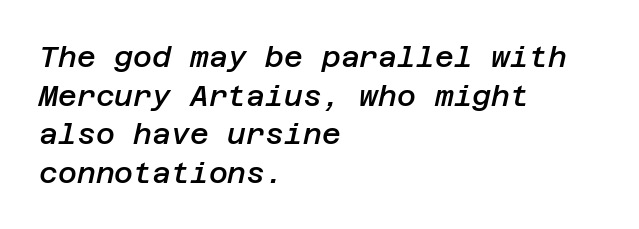
{"italic": "yes", "lean": "right", "slant_degrees": 12, "bold": "semi", "weight": "semibold", "width": "normal", "stroke_contrast": "low", "x_height": "large", "underline": "no", "align": "left", "line_spacing": "normal", "line_spacing_ratio": 1.33, "letter_spacing": "normal", "letter_spacing_em": 0.0, "glyph_px": 29}
